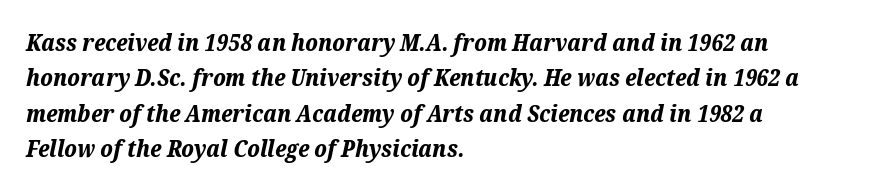
{"italic": "yes", "lean": "right", "slant_degrees": 12, "bold": "yes", "underline": "no", "align": "left", "line_spacing": "normal", "line_spacing_ratio": 1.54, "letter_spacing": "normal", "letter_spacing_em": 0.0, "glyph_px": 23}
